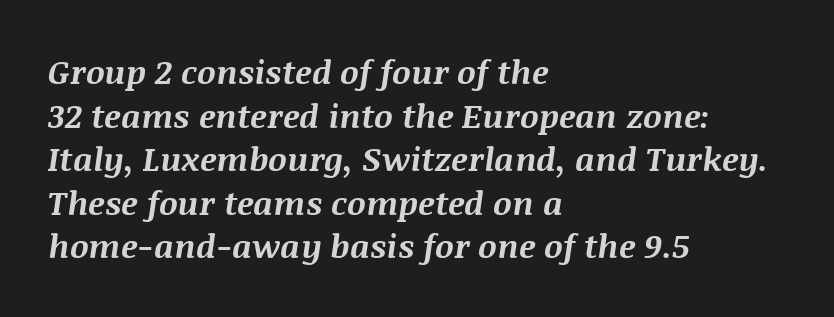
The image shows 33 px bold type, italic (leaning right); set left-aligned, normal line spacing (1.32x), normal letter spacing, not underlined; medium stroke contrast and a large x-height.
